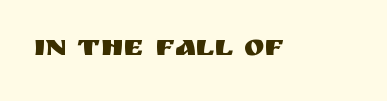
Q: Is the text italic (slanted)? A: No, it is upright.
Q: Is the typeface a serif or a sans-serif typeface? A: Sans-serif.
Q: Is the text underlined? A: No.
Q: Is the spacing between letters normal or unusually wide? A: Normal.
Q: Width (condensed, normal, or wide)? A: Normal.
Q: Stroke contrast? A: Medium.
Q: x-height? A: Large.
Q: Monospaced? A: No.
